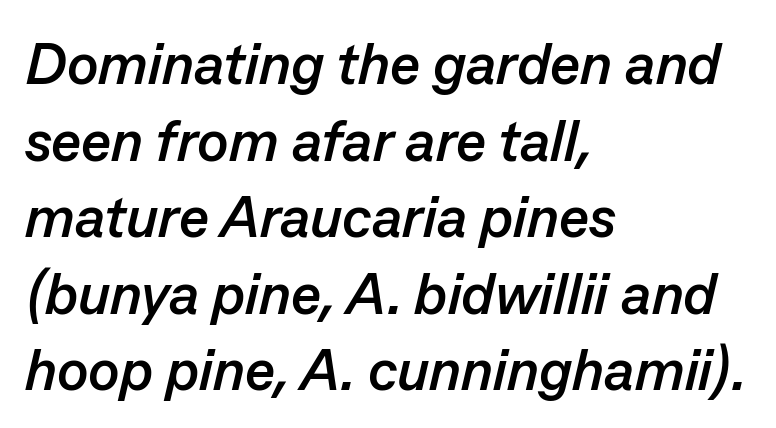
The image shows 58 px semibold type, italic (leaning right); set left-aligned, normal line spacing (1.32x), normal letter spacing, not underlined; low stroke contrast and a medium x-height.
